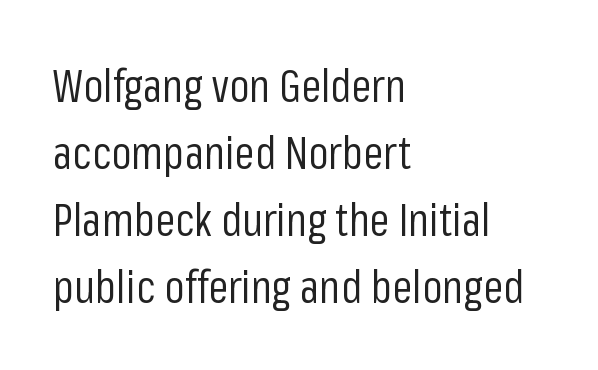
Q: Is the text bold? A: No.
Q: Is the text italic (slanted)? A: No, it is upright.
Q: Is the typeface a serif or a sans-serif typeface? A: Sans-serif.
Q: Is the text underlined? A: No.
Q: How is the paragraph aligned? A: Left-aligned.
Q: Is the spacing between letters normal or unusually wide? A: Normal.
Q: Is the spacing between lines tight, normal or loose? A: Normal.
Q: Width (condensed, normal, or wide)? A: Condensed.
Q: Stroke contrast? A: Low.
Q: x-height? A: Medium.
Q: Monospaced? A: No.
